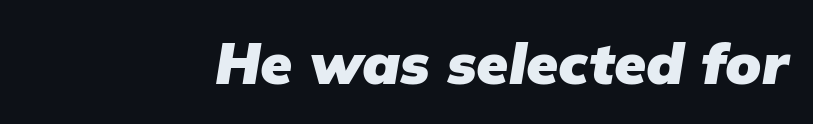
The image shows 58 px heavy type, italic (leaning right); set normal letter spacing, not underlined; low stroke contrast and a medium x-height.
